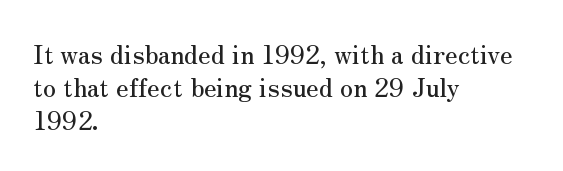
{"italic": "no", "underline": "no", "align": "left", "line_spacing": "normal", "line_spacing_ratio": 1.26, "letter_spacing": "normal", "letter_spacing_em": 0.0, "glyph_px": 26}
